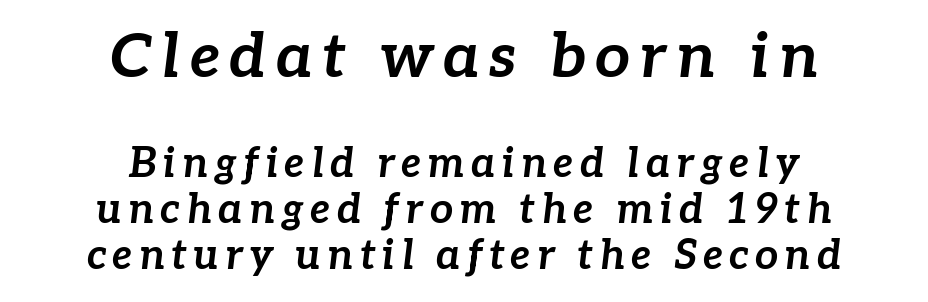
{"italic": "yes", "lean": "right", "slant_degrees": 7, "bold": "yes", "weight": "bold", "width": "normal", "stroke_contrast": "low", "x_height": "medium", "monospaced": "no", "underline": "no", "align": "center", "line_spacing": "tight", "line_spacing_ratio": 1.12, "larger_block": "first", "size_ratio": 1.51, "glyph_px": 62}
